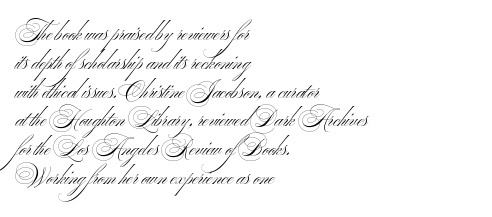
The vertical gap from one line to the next is medium. This rendering leaves character spacing at its baseline value. These glyphs show unthickened strokes, regular width or finer. Is the block centered? No — it sits flush against the left margin.
